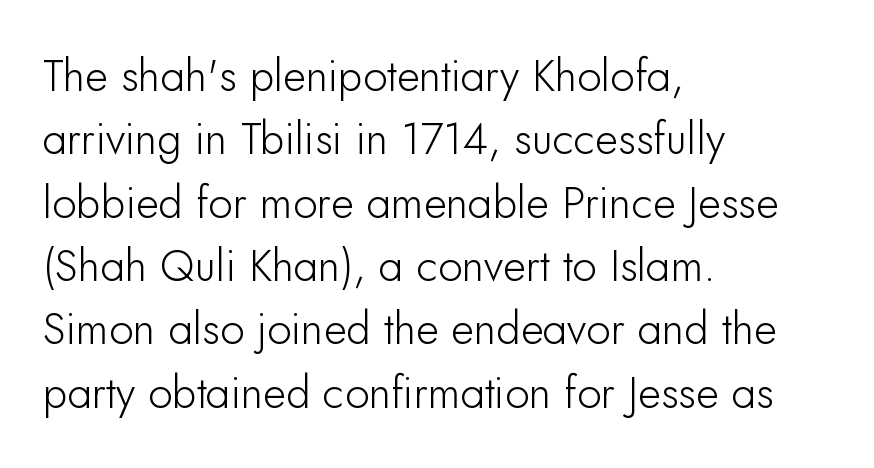
{"serif": "no", "italic": "no", "width": "normal", "stroke_contrast": "low", "x_height": "small", "monospaced": "no", "underline": "no", "align": "left", "line_spacing": "normal", "line_spacing_ratio": 1.44, "letter_spacing": "normal", "letter_spacing_em": 0.0, "glyph_px": 44}
